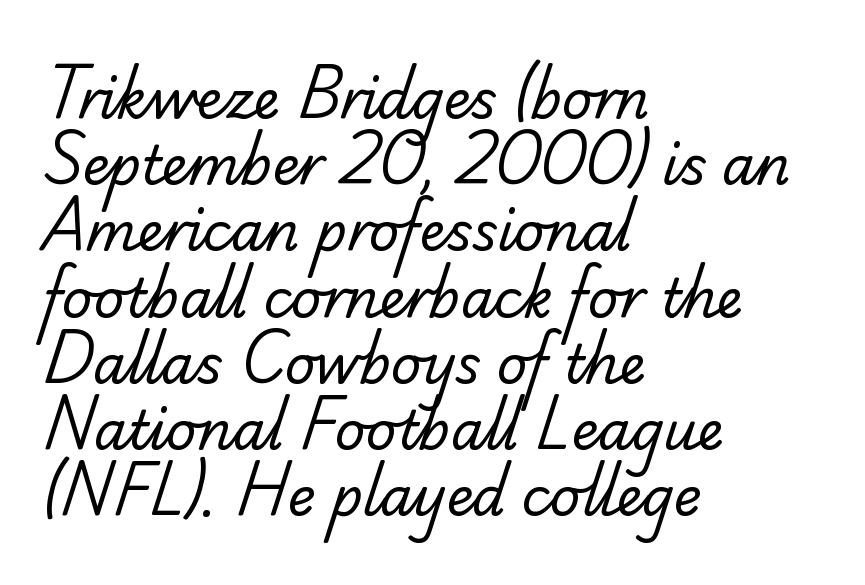
{"serif": "yes", "bold": "no", "weight": "regular", "width": "normal", "stroke_contrast": "low", "x_height": "small", "monospaced": "no", "underline": "no", "align": "left", "line_spacing": "normal", "line_spacing_ratio": 1.25, "letter_spacing": "normal", "letter_spacing_em": 0.0, "glyph_px": 53}
